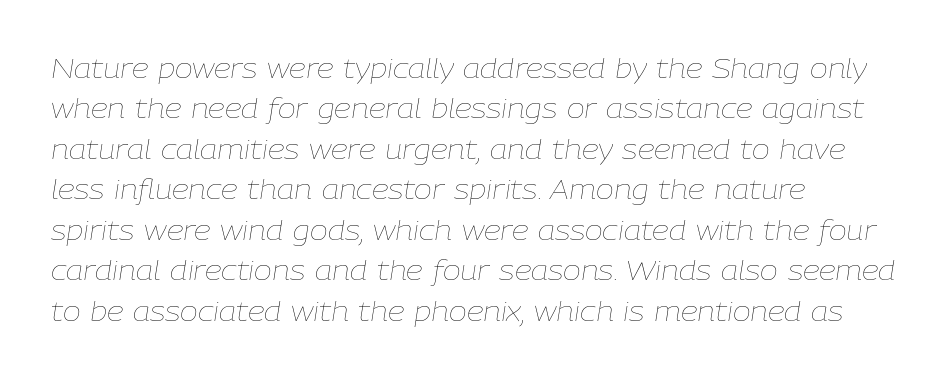
{"italic": "yes", "lean": "right", "slant_degrees": 9, "bold": "no", "underline": "no", "align": "left", "line_spacing": "normal", "line_spacing_ratio": 1.5, "letter_spacing": "normal", "letter_spacing_em": 0.0, "glyph_px": 27}
